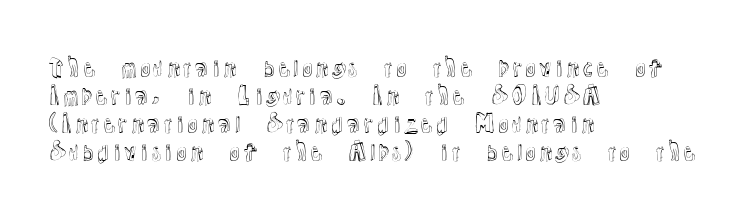
Look at the tracking — it's just the regular setting, nothing added. Caption: multi-line text, flush left, ragged right. Notice how the stems are strictly vertical — no italics here. A clean baseline with only descenders dipping below it.
